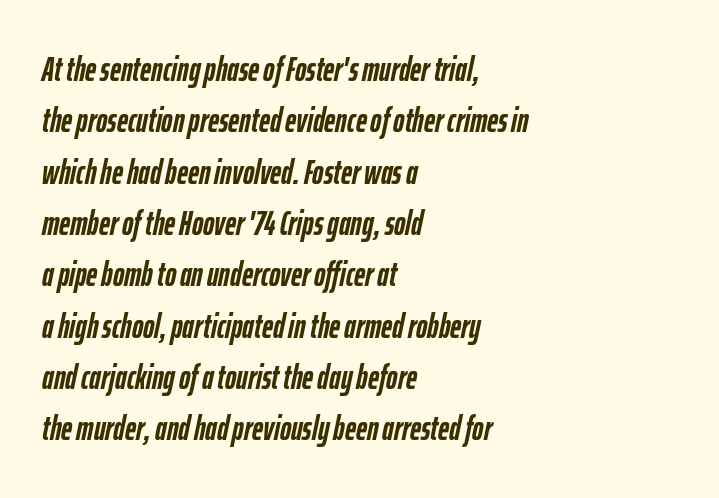
{"italic": "yes", "lean": "right", "slant_degrees": 12, "bold": "yes", "weight": "semibold", "width": "condensed", "stroke_contrast": "low", "x_height": "medium", "monospaced": "no", "underline": "no", "align": "left", "line_spacing": "normal", "line_spacing_ratio": 1.51, "letter_spacing": "normal", "letter_spacing_em": 0.0, "glyph_px": 34}
